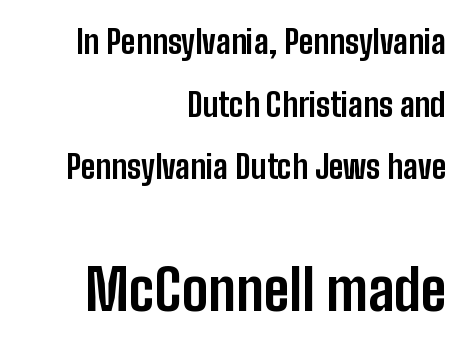
{"serif": "no", "italic": "no", "bold": "yes", "weight": "bold", "width": "condensed", "stroke_contrast": "low", "x_height": "medium", "monospaced": "no", "underline": "no", "align": "right", "line_spacing": "loose", "line_spacing_ratio": 1.96, "letter_spacing": "normal", "letter_spacing_em": 0.0, "larger_block": "second", "size_ratio": 1.75, "glyph_px": 56}
